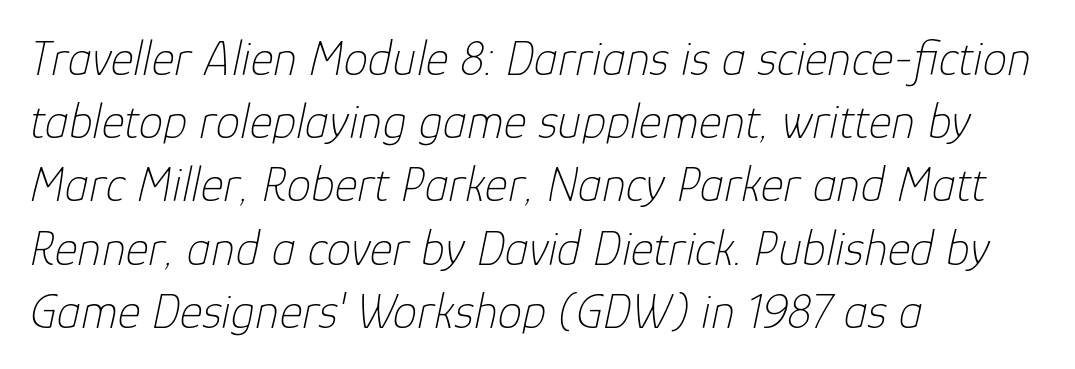
The letters advance in unequal steps, a hallmark of proportional type. This rendering features lettering with no underline. This rendering uses left alignment, leaving the right contour irregular. Between one letter and the next there's only the usual sliver of space.
